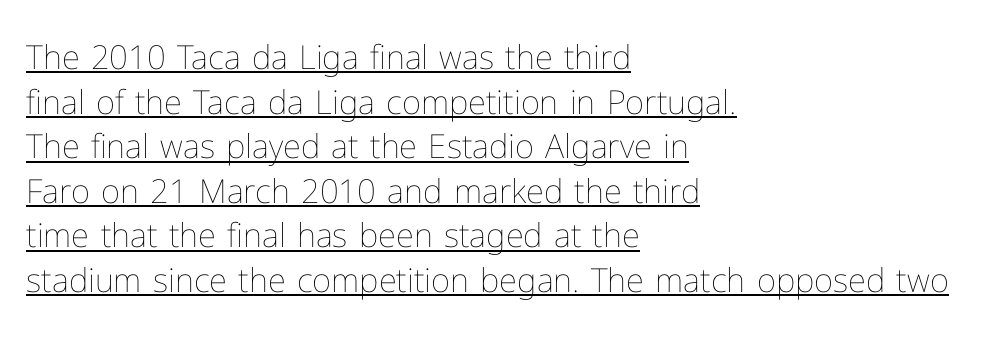
The weight would be labelled regular, book, light, or lighter still. Does extra space separate the letters? No, they use regular spacing. The passage shown stacks its lines at a standard gap. The typography opts for an upright posture over an oblique one.
